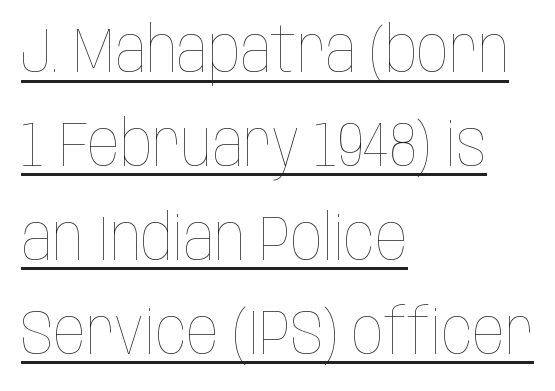
Vertical strokes here are truly vertical. Normally led — the rows are evenly, conventionally spaced. The sample's only ornament is a line tracing under the words. Stems here are at most as thick as an everyday book face. Horizontally, the lines are justified to the leading edge only. Nothing unusual about the tracking: characters are spaced as the font intends.
